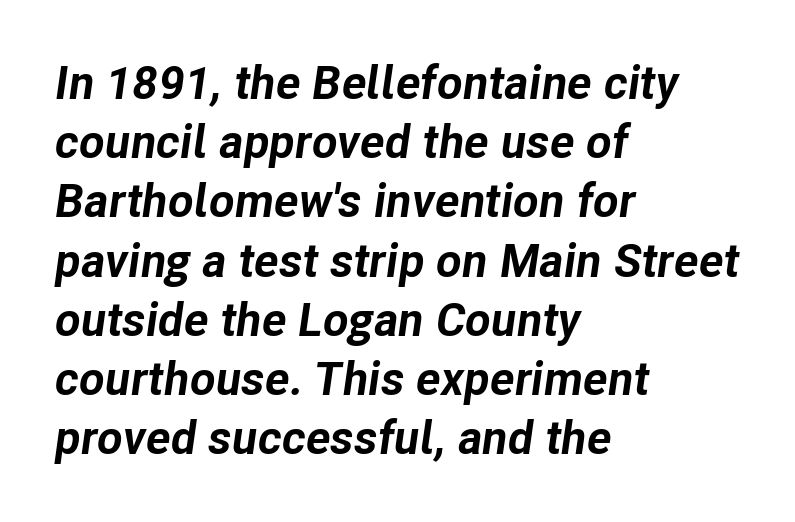
Q: Is the text bold? A: Yes.
Q: Is the text italic (slanted)? A: Yes, it leans right by about 8 degrees.
Q: Is the text underlined? A: No.
Q: How is the paragraph aligned? A: Left-aligned.
Q: Is the spacing between letters normal or unusually wide? A: Normal.
Q: Is the spacing between lines tight, normal or loose? A: Normal.
Q: Width (condensed, normal, or wide)? A: Normal.
Q: Stroke contrast? A: Low.
Q: x-height? A: Medium.
Q: Monospaced? A: No.
